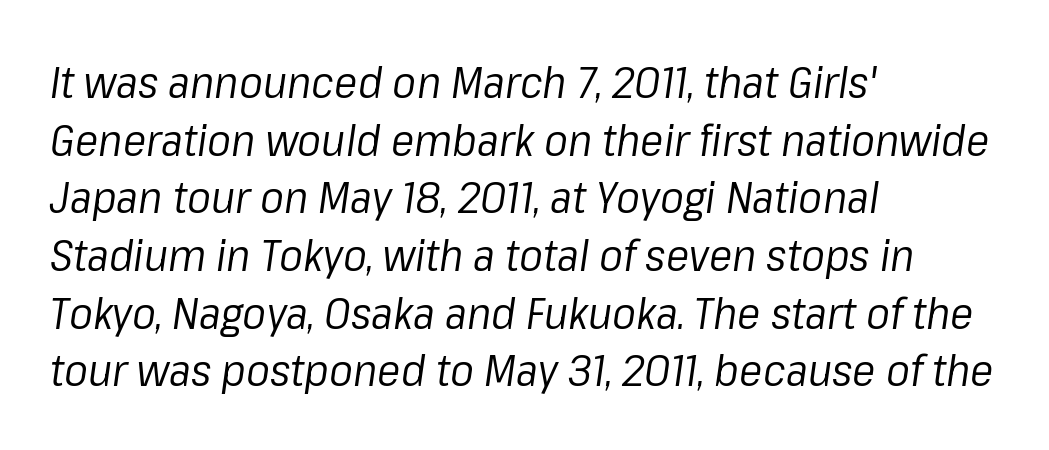
The image shows 44 px regular-weight type, italic (leaning right); set left-aligned, normal line spacing (1.31x), normal letter spacing, not underlined; low stroke contrast and a medium x-height.
